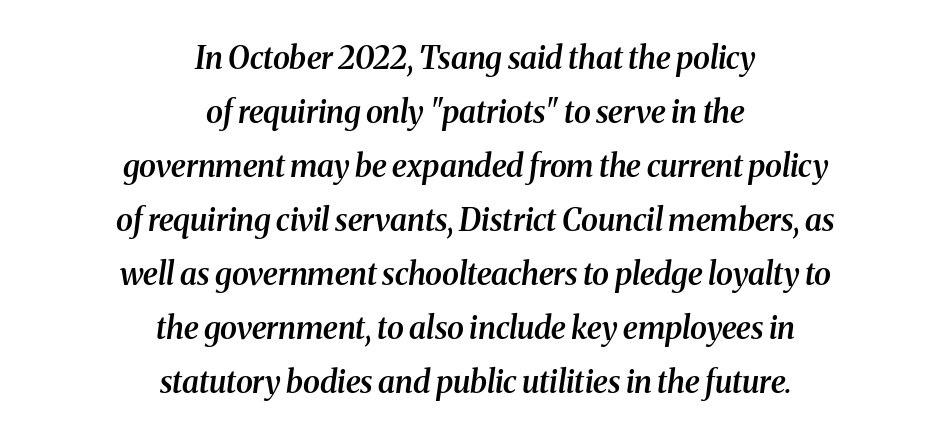
{"serif": "yes", "italic": "yes", "lean": "right", "slant_degrees": 8, "bold": "semi", "weight": "semibold", "width": "normal", "stroke_contrast": "medium", "x_height": "medium", "monospaced": "no", "underline": "no", "align": "center", "line_spacing_ratio": 1.74, "letter_spacing": "normal", "letter_spacing_em": 0.0, "glyph_px": 31}
